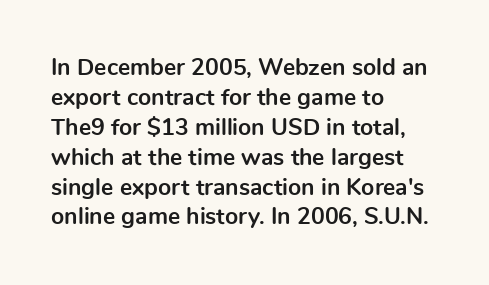
The image shows 23 px bold type, upright; set left-aligned, normal line spacing (1.3x), normal letter spacing, not underlined.
